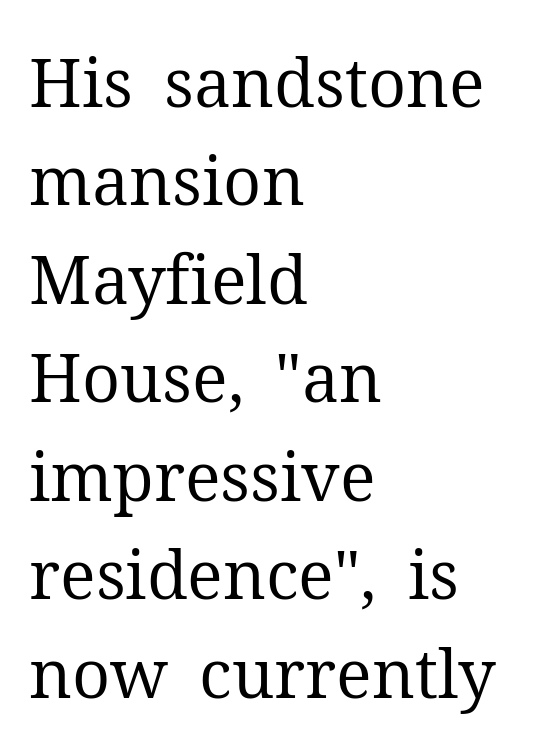
The image shows 67 px regular-weight serif type, upright; set left-aligned, normal line spacing (1.47x), normal letter spacing, not underlined; medium stroke contrast and a medium x-height.
